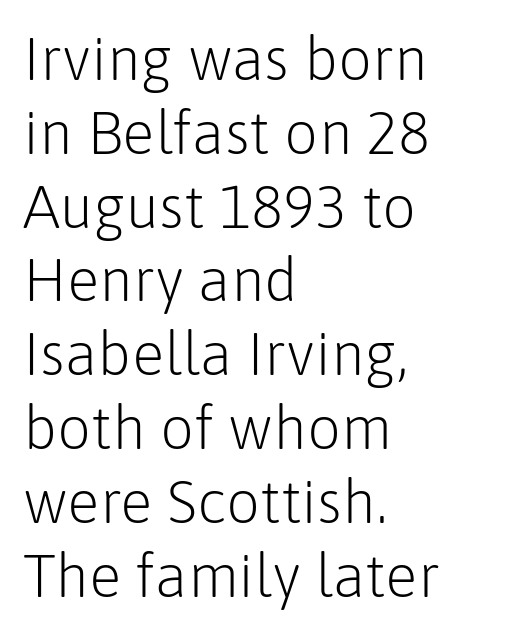
The image shows 60 px light sans-serif type, upright; set left-aligned, line spacing 1.23x, normal letter spacing, not underlined; low stroke contrast and a medium x-height.
